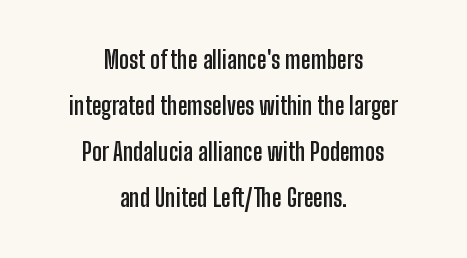
Q: Is the text bold? A: Yes.
Q: Is the text italic (slanted)? A: No, it is upright.
Q: Is the text underlined? A: No.
Q: How is the paragraph aligned? A: Centered.
Q: Is the spacing between letters normal or unusually wide? A: Normal.
Q: Is the spacing between lines tight, normal or loose? A: Loose.
